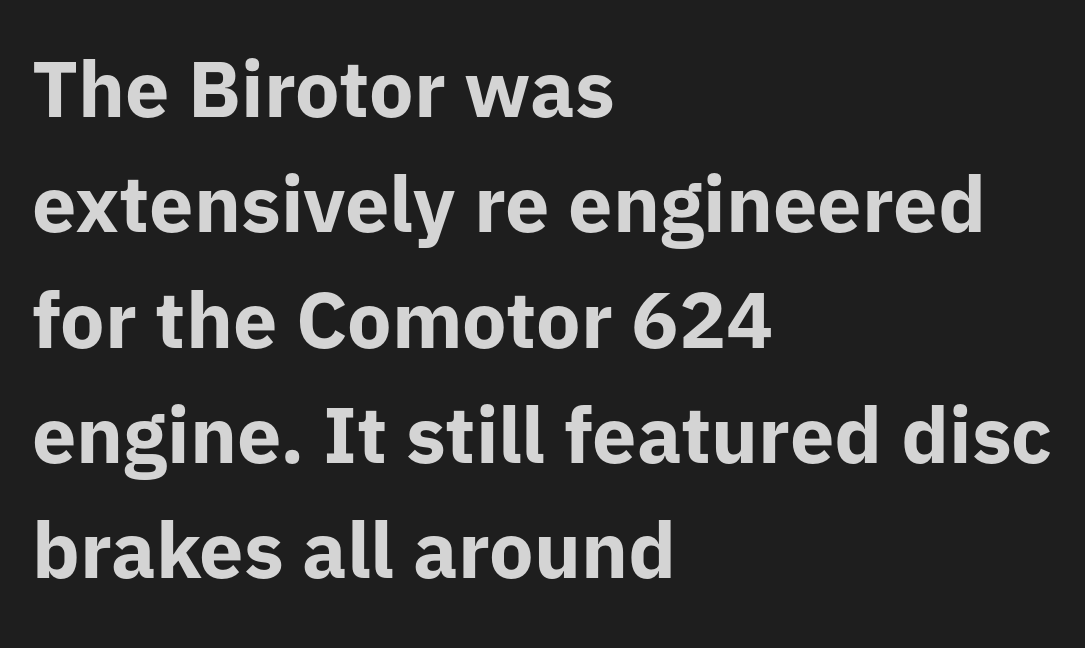
{"serif": "no", "italic": "no", "bold": "yes", "weight": "bold", "width": "normal", "stroke_contrast": "low", "x_height": "medium", "monospaced": "no", "underline": "no", "align": "left", "line_spacing": "normal", "line_spacing_ratio": 1.46, "letter_spacing": "normal", "letter_spacing_em": 0.0, "glyph_px": 79}
